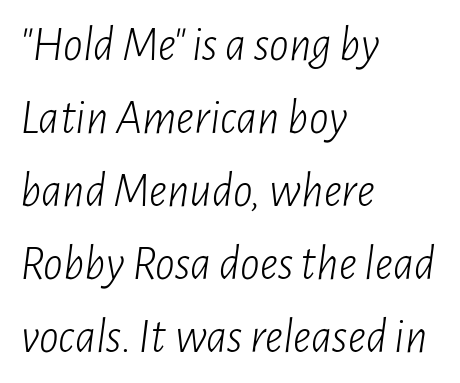
The image shows 49 px light, condensed type, italic (leaning right); set left-aligned, normal line spacing (1.49x), normal letter spacing, not underlined; low stroke contrast and a medium x-height.
